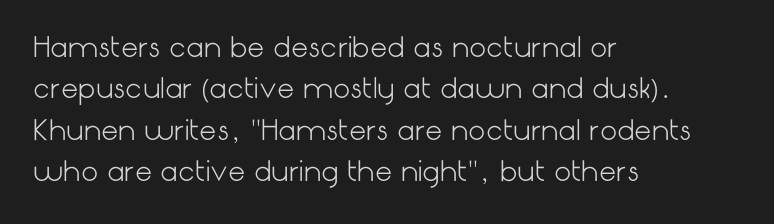
In terms of leading, this rendering sits right in the middle. The lettering stays uniformly vertical, giving the passage a roman look. Decoration check: the copy has no underline. The passage shown is not bold in any degree. How are the letters spaced? Ordinarily, with no added tracking.
